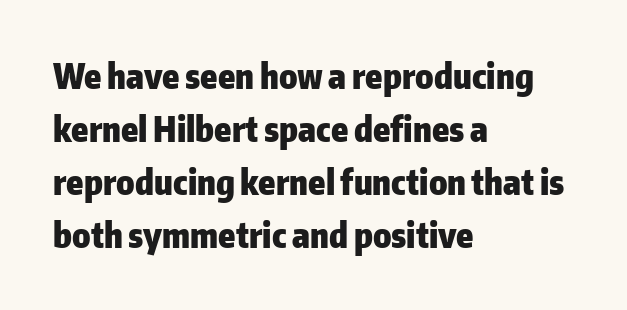
Vertical spacing — default. Are there feet on the stems? There aren't — it's a sans. A classic flush-left, rag-right setting is used for this passage. Varying glyph widths throughout — classic text-font behaviour. The type is set solid horizontally, with unmodified tracking. Lines of text with bare space underneath.
